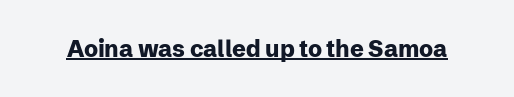
{"italic": "no", "bold": "yes", "underline": "yes", "letter_spacing": "normal", "letter_spacing_em": 0.0, "glyph_px": 23}
